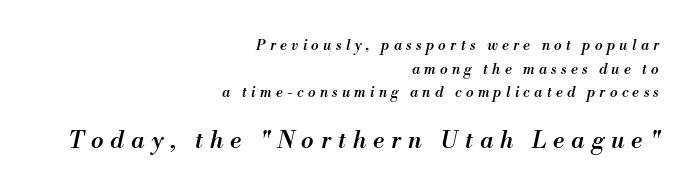
Q: Is the text bold? A: Semi-bold.
Q: Is the text italic (slanted)? A: Yes, it leans right by about 13 degrees.
Q: Is the text underlined? A: No.
Q: How is the paragraph aligned? A: Right-aligned.
Q: Is the spacing between letters normal or unusually wide? A: Unusually wide.
Q: Is the spacing between lines tight, normal or loose? A: Normal.
Q: Which block of text is set in a larger size, the first (top) or the second (bottom)? A: The second (bottom) one.
